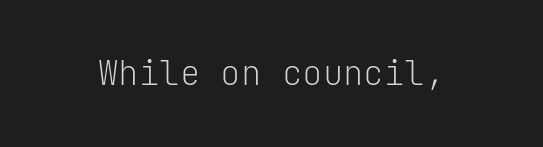
The passage shown is typed in a monospace face where columns stay perfectly aligned. Every stem runs plumb, perpendicular to the baseline. In terms of letterform style, serifs are entirely absent. Bare-footed words on every line. Glyph-to-glyph distance matches everyday printed text.
